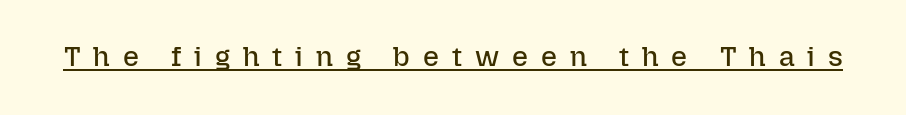
The image shows 28 px regular-weight type, upright; set unusually wide letter spacing (+0.46 em), underlined; low stroke contrast and a medium x-height.
